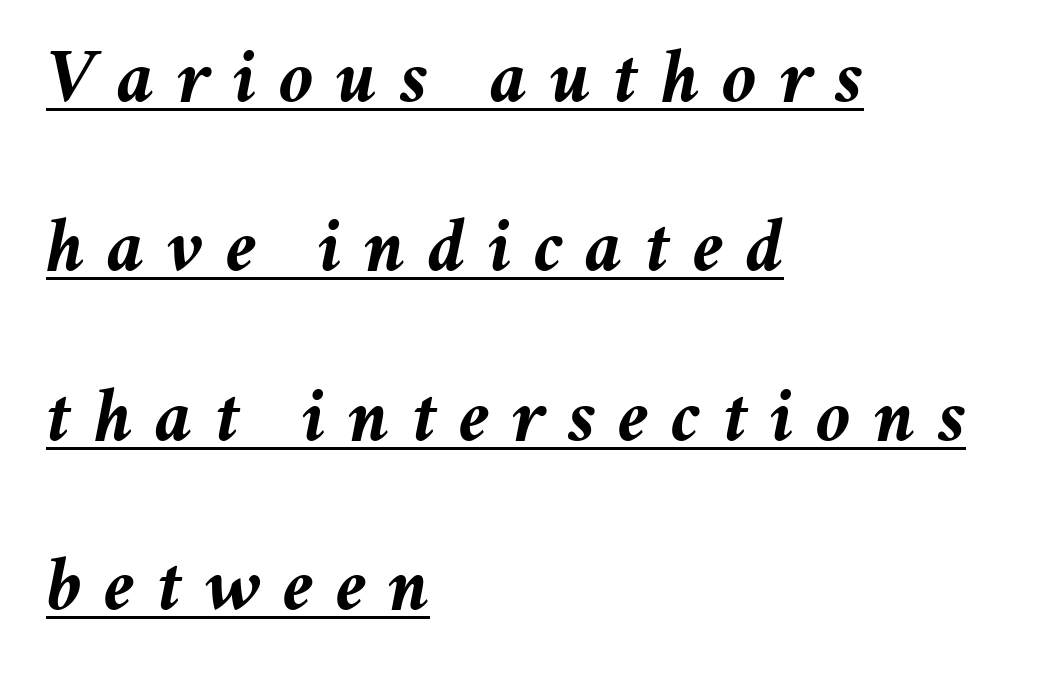
This rendering uses left alignment, leaving the right contour irregular. The tracking reads as deliberately expanded to a designer's eye. Rows of type keep a wide berth in the vertical direction. The letters are slanted; this is an italic face. Here the designer chose a conventional face with non-uniform glyph widths. The passage shown is underscored from start to finish.
